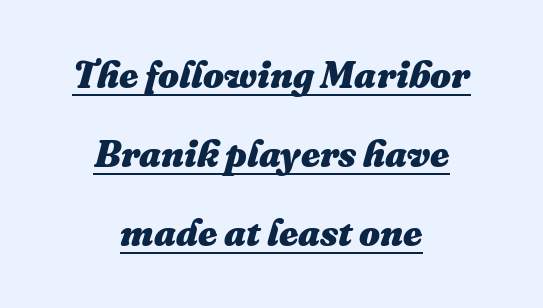
Q: Is the text bold? A: Yes.
Q: Is the text italic (slanted)? A: Yes, it leans right by about 16 degrees.
Q: Is the text underlined? A: Yes.
Q: How is the paragraph aligned? A: Centered.
Q: Is the spacing between letters normal or unusually wide? A: Normal.
Q: Is the spacing between lines tight, normal or loose? A: Loose.
Q: Width (condensed, normal, or wide)? A: Normal.
Q: Stroke contrast? A: Medium.
Q: x-height? A: Medium.
Q: Monospaced? A: No.
